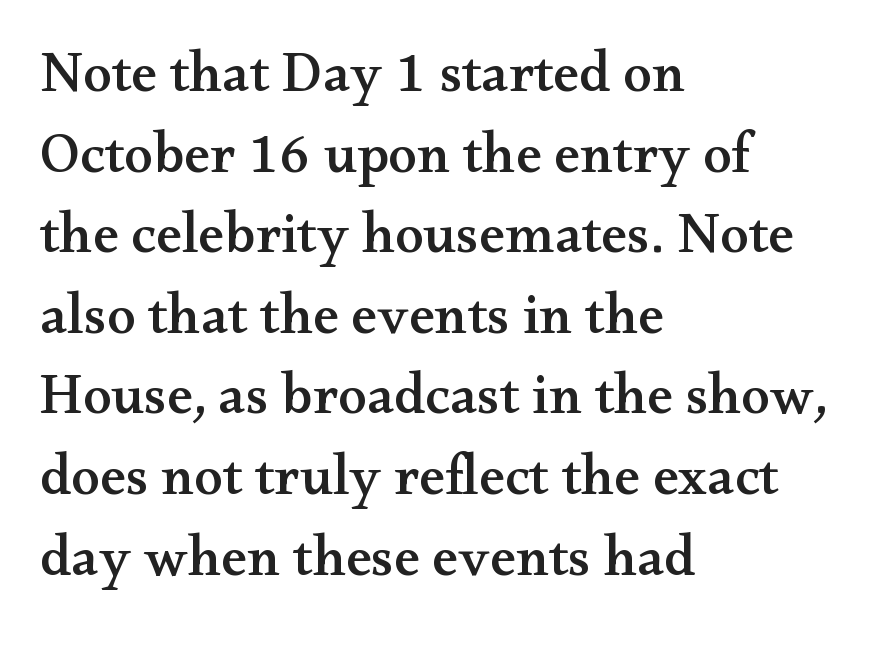
The image shows 58 px wide serif type, upright; set left-aligned, normal line spacing (1.39x), normal letter spacing, not underlined; medium stroke contrast and a small x-height.
